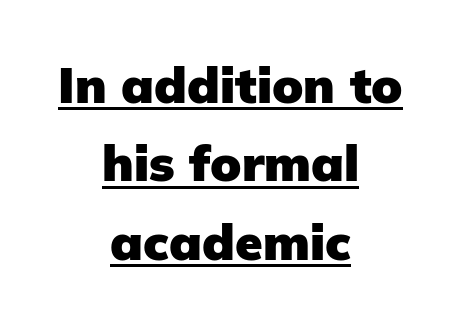
{"serif": "no", "italic": "no", "bold": "yes", "weight": "heavy", "width": "normal", "stroke_contrast": "low", "x_height": "medium", "monospaced": "no", "underline": "yes", "align": "center", "line_spacing": "normal", "line_spacing_ratio": 1.57, "letter_spacing": "normal", "letter_spacing_em": 0.0, "glyph_px": 50}
